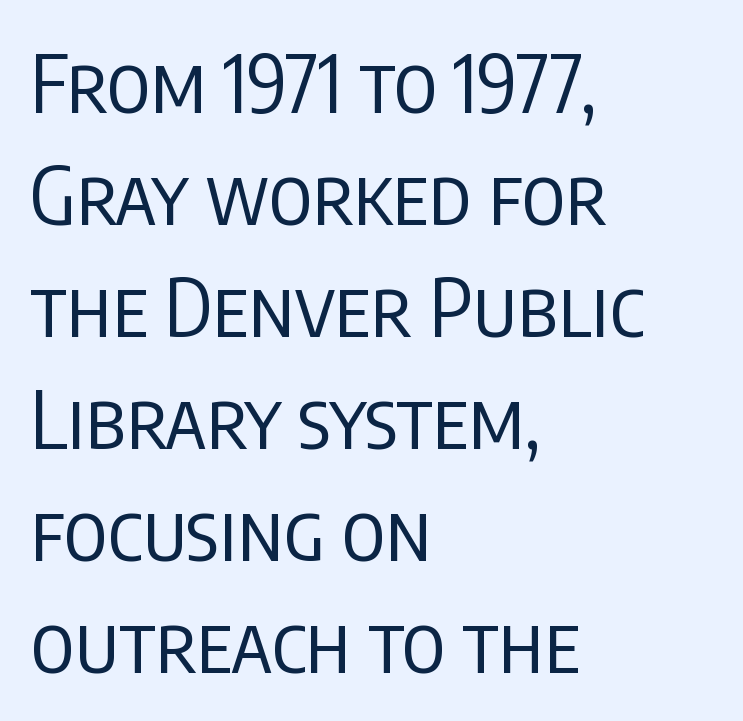
{"serif": "no", "italic": "no", "bold": "no", "weight": "regular", "width": "condensed", "stroke_contrast": "low", "x_height": "large", "monospaced": "no", "underline": "no", "align": "left", "line_spacing": "normal", "line_spacing_ratio": 1.4, "letter_spacing": "normal", "letter_spacing_em": 0.0, "glyph_px": 80}
